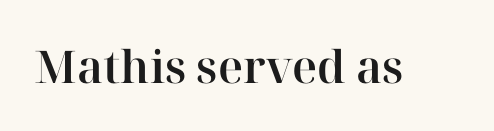
{"serif": "yes", "italic": "no", "width": "normal", "stroke_contrast": "high", "x_height": "medium", "monospaced": "no", "underline": "no", "letter_spacing": "normal", "letter_spacing_em": 0.0, "glyph_px": 45}
